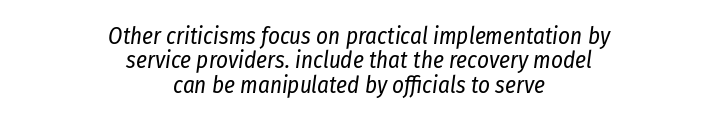
The rendering applies a slant to the glyphs. Does extra space separate the letters? No, they use regular spacing. The strokes carry an ordinary text weight at most. Very little white space separates one row of letters from the next. Letters rest on an invisible, unmarked baseline.
